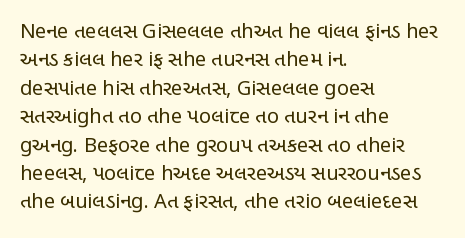
Q: Is the text bold? A: No.
Q: Is the text italic (slanted)? A: No, it is upright.
Q: Is the text underlined? A: No.
Q: How is the paragraph aligned? A: Left-aligned.
Q: Is the spacing between letters normal or unusually wide? A: Normal.
Q: Is the spacing between lines tight, normal or loose? A: Normal.
